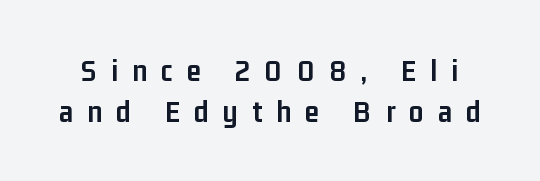
{"serif": "no", "italic": "no", "bold": "yes", "weight": "semibold", "width": "condensed", "stroke_contrast": "low", "x_height": "medium", "monospaced": "no", "underline": "no", "line_spacing": "normal", "line_spacing_ratio": 1.27, "letter_spacing": "wide", "letter_spacing_em": 0.44, "glyph_px": 32}
